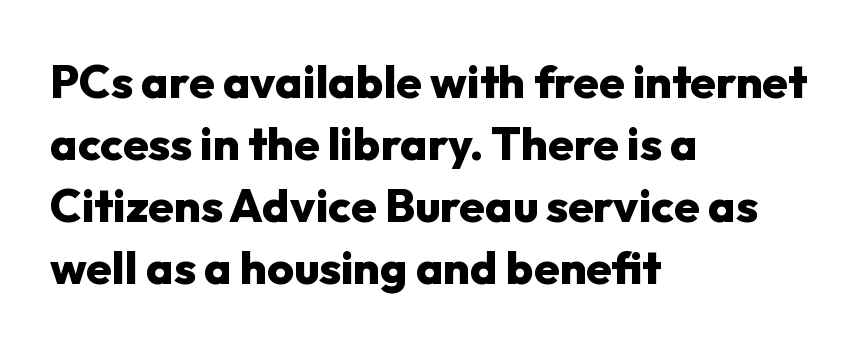
Q: Is the text bold? A: Yes.
Q: Is the text italic (slanted)? A: No, it is upright.
Q: Is the typeface a serif or a sans-serif typeface? A: Sans-serif.
Q: Is the text underlined? A: No.
Q: How is the paragraph aligned? A: Left-aligned.
Q: Is the spacing between letters normal or unusually wide? A: Normal.
Q: Is the spacing between lines tight, normal or loose? A: Normal.
Q: Width (condensed, normal, or wide)? A: Normal.
Q: Stroke contrast? A: Low.
Q: x-height? A: Medium.
Q: Monospaced? A: No.
